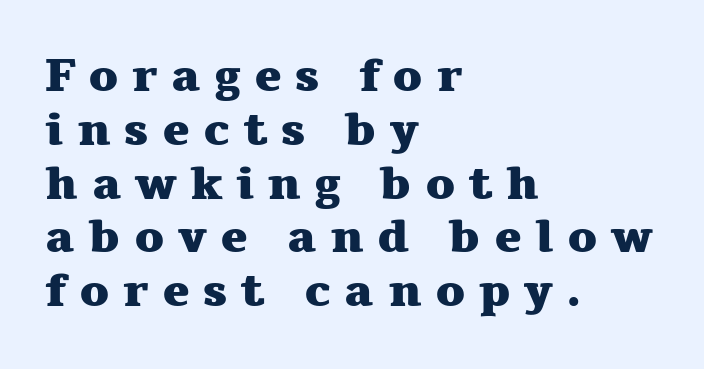
The rendering uses natural spacing where letterforms have individual widths. These lines are set flush left with a ragged right edge. The gaps between neighbouring characters are conspicuously large. This is the regular roman posture of the typeface. The characters look thick and weighty, a clear bold. Regarding serifs, this sample has them.
